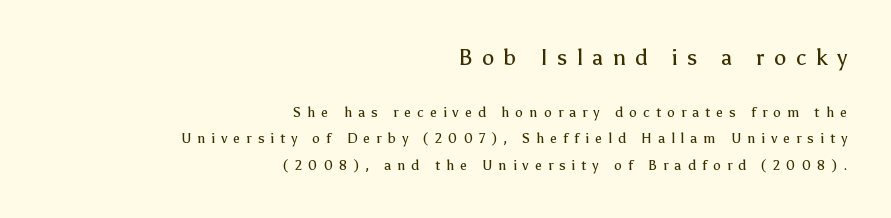
Q: Is the text bold? A: No.
Q: Is the text italic (slanted)? A: No, it is upright.
Q: Is the text underlined? A: No.
Q: How is the paragraph aligned? A: Right-aligned.
Q: Is the spacing between letters normal or unusually wide? A: Unusually wide.
Q: Which block of text is set in a larger size, the first (top) or the second (bottom)? A: The first (top) one.
